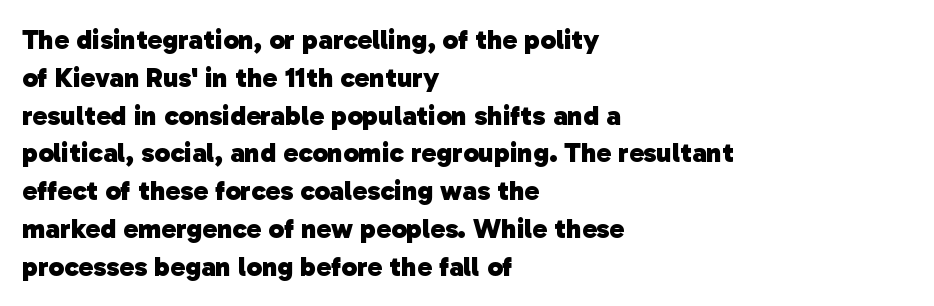
{"serif": "no", "bold": "yes", "weight": "heavy", "width": "normal", "stroke_contrast": "low", "x_height": "medium", "monospaced": "no", "underline": "no", "align": "left", "line_spacing": "normal", "line_spacing_ratio": 1.35, "letter_spacing": "normal", "letter_spacing_em": 0.0, "glyph_px": 28}
